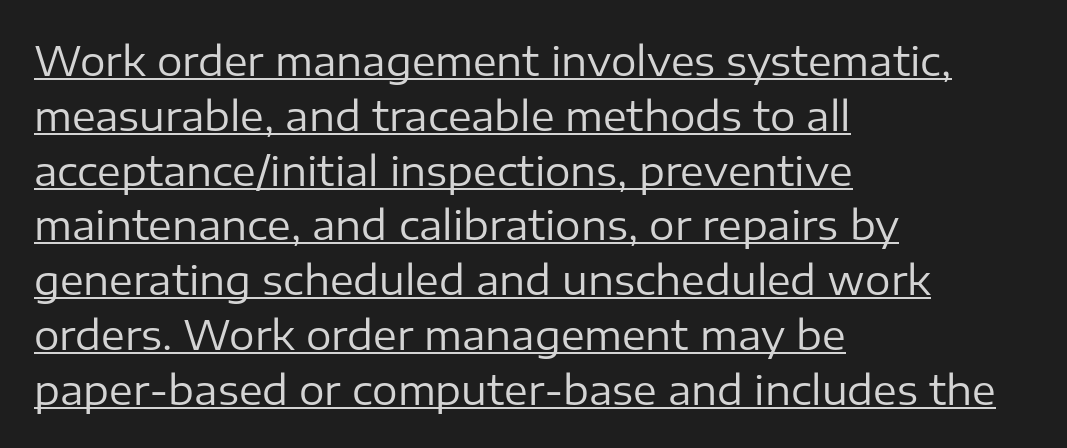
Q: Is the text bold? A: No.
Q: Is the text italic (slanted)? A: No, it is upright.
Q: Is the typeface a serif or a sans-serif typeface? A: Sans-serif.
Q: Is the text underlined? A: Yes.
Q: How is the paragraph aligned? A: Left-aligned.
Q: Is the spacing between letters normal or unusually wide? A: Normal.
Q: Is the spacing between lines tight, normal or loose? A: Normal.
Q: Width (condensed, normal, or wide)? A: Normal.
Q: Stroke contrast? A: Low.
Q: x-height? A: Medium.
Q: Monospaced? A: No.
